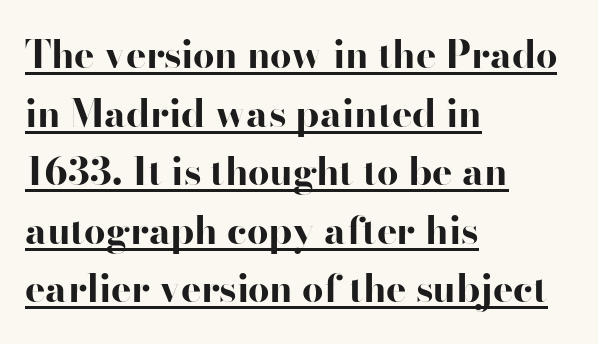
Q: Is the text bold? A: Yes.
Q: Is the text italic (slanted)? A: No, it is upright.
Q: Is the typeface a serif or a sans-serif typeface? A: Sans-serif.
Q: Is the text underlined? A: Yes.
Q: How is the paragraph aligned? A: Left-aligned.
Q: Is the spacing between letters normal or unusually wide? A: Normal.
Q: Is the spacing between lines tight, normal or loose? A: Normal.
Q: Width (condensed, normal, or wide)? A: Wide.
Q: Stroke contrast? A: High.
Q: x-height? A: Small.
Q: Monospaced? A: No.
